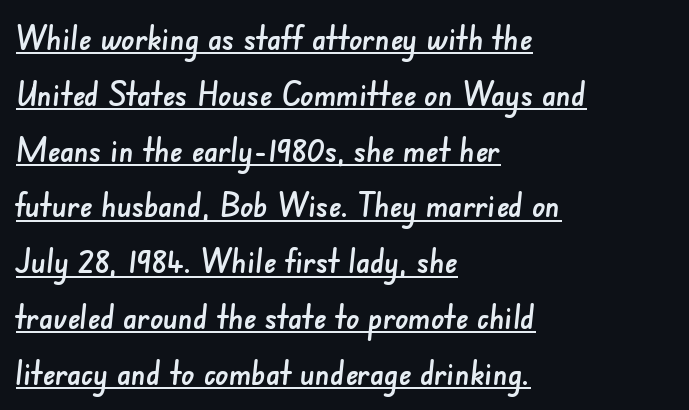
The image shows 33 px sans-serif type; set left-aligned, normal line spacing (1.69x), normal letter spacing, underlined; low stroke contrast and a small x-height.
